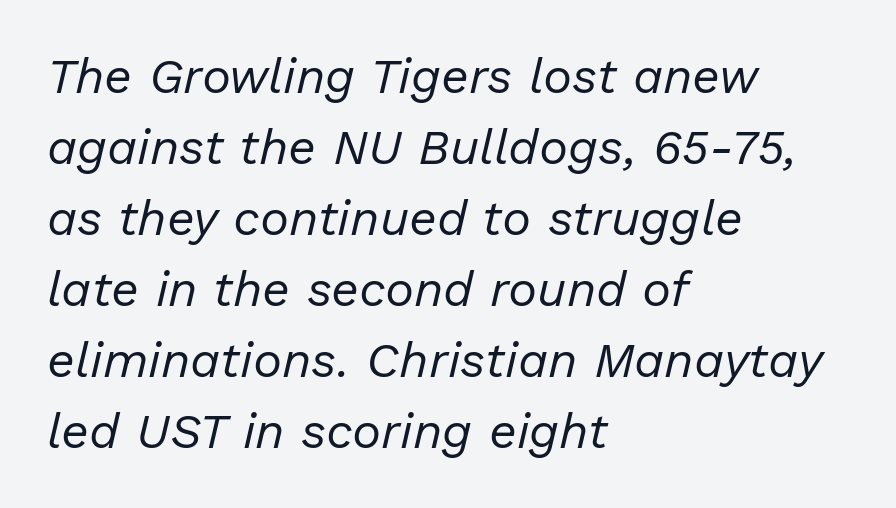
The typesetter chose a ragged-right arrangement here. Do the characters align in a grid? No, the font is proportional. No extra ink here — the face is not bold. The whole block is typeset with a tilt.
